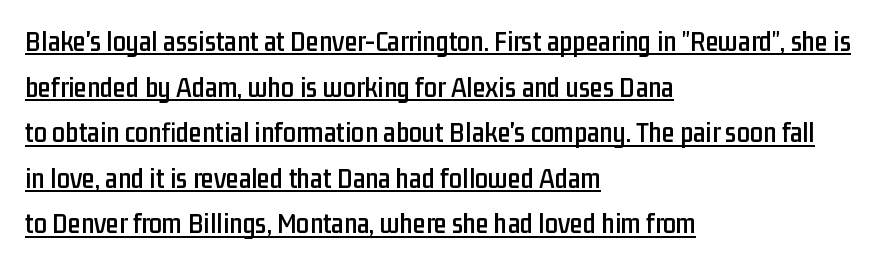
The image shows 29 px condensed sans-serif type, upright; set left-aligned, normal line spacing (1.57x), normal letter spacing, underlined; low stroke contrast and a medium x-height.
